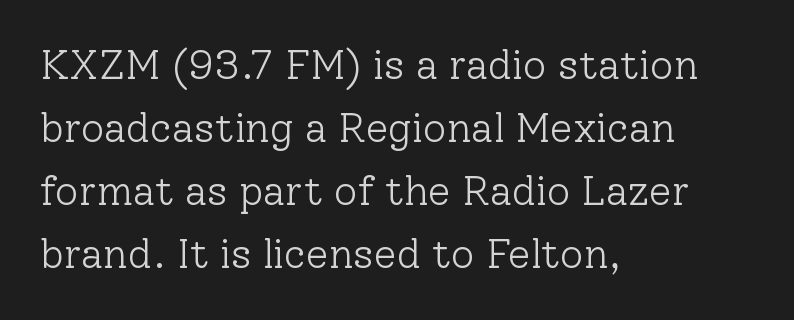
{"serif": "yes", "italic": "no", "bold": "no", "weight": "light", "width": "normal", "stroke_contrast": "low", "x_height": "medium", "monospaced": "no", "underline": "no", "align": "left", "line_spacing": "normal", "line_spacing_ratio": 1.54, "letter_spacing": "normal", "letter_spacing_em": 0.0, "glyph_px": 41}
